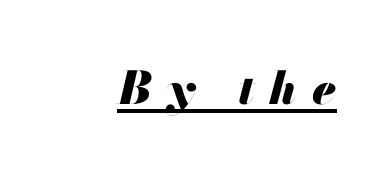
Q: Is the text bold? A: Yes.
Q: Is the text italic (slanted)? A: Yes, it leans right by about 13 degrees.
Q: Is the text underlined? A: Yes.
Q: Is the spacing between letters normal or unusually wide? A: Unusually wide.
Q: Width (condensed, normal, or wide)? A: Normal.
Q: Stroke contrast? A: Medium.
Q: x-height? A: Small.
Q: Monospaced? A: No.
